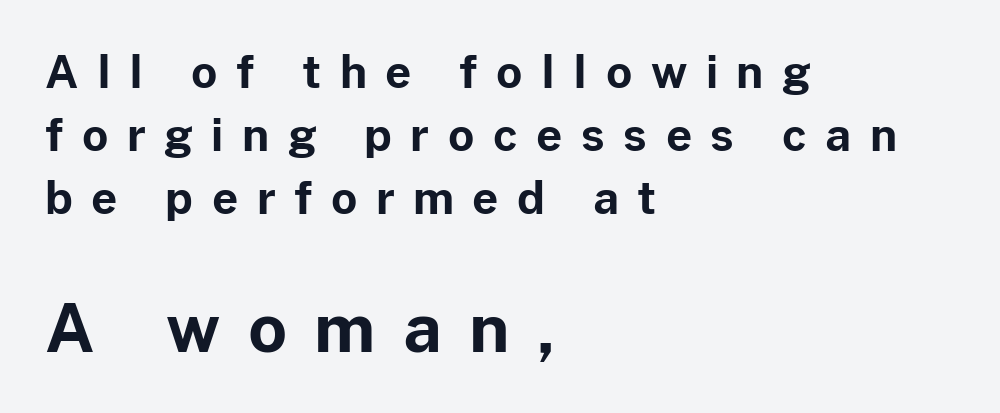
Q: Is the text bold? A: Yes.
Q: Is the text italic (slanted)? A: No, it is upright.
Q: Is the typeface a serif or a sans-serif typeface? A: Sans-serif.
Q: Is the text underlined? A: No.
Q: How is the paragraph aligned? A: Left-aligned.
Q: Is the spacing between letters normal or unusually wide? A: Unusually wide.
Q: Is the spacing between lines tight, normal or loose? A: Normal.
Q: Which block of text is set in a larger size, the first (top) or the second (bottom)? A: The second (bottom) one.
Q: Width (condensed, normal, or wide)? A: Normal.
Q: Stroke contrast? A: Low.
Q: x-height? A: Medium.
Q: Monospaced? A: No.
